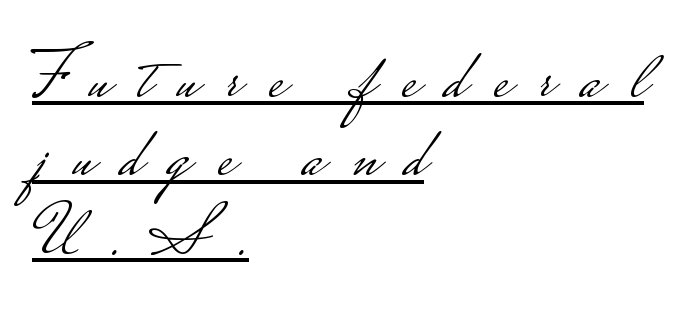
Is the letter spacing exaggerated? Yes — the characters are pushed far apart. Glance below the letters and you will spot a drawn line. Vertical stems look standard width or narrower in stroke. Character widths vary here, with narrow letters taking less room than wide ones. This rendering uses left alignment, leaving the right contour irregular.
